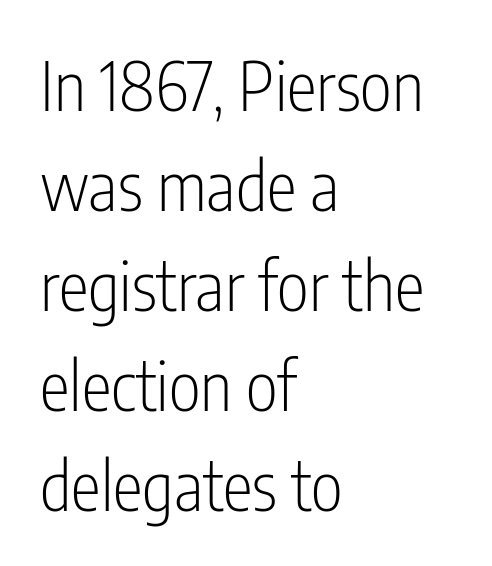
Q: Is the text bold? A: No.
Q: Is the text italic (slanted)? A: No, it is upright.
Q: Is the typeface a serif or a sans-serif typeface? A: Sans-serif.
Q: Is the text underlined? A: No.
Q: How is the paragraph aligned? A: Left-aligned.
Q: Is the spacing between letters normal or unusually wide? A: Normal.
Q: Is the spacing between lines tight, normal or loose? A: Normal.
Q: Width (condensed, normal, or wide)? A: Condensed.
Q: Stroke contrast? A: Low.
Q: x-height? A: Medium.
Q: Monospaced? A: No.
